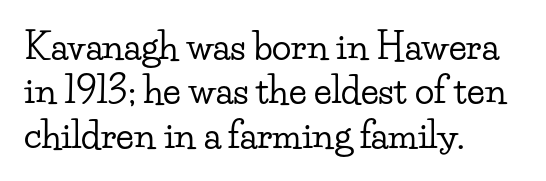
Q: Is the text italic (slanted)? A: No, it is upright.
Q: Is the typeface a serif or a sans-serif typeface? A: Serif.
Q: Is the text underlined? A: No.
Q: How is the paragraph aligned? A: Left-aligned.
Q: Is the spacing between letters normal or unusually wide? A: Normal.
Q: Width (condensed, normal, or wide)? A: Wide.
Q: Stroke contrast? A: Low.
Q: x-height? A: Small.
Q: Monospaced? A: No.
